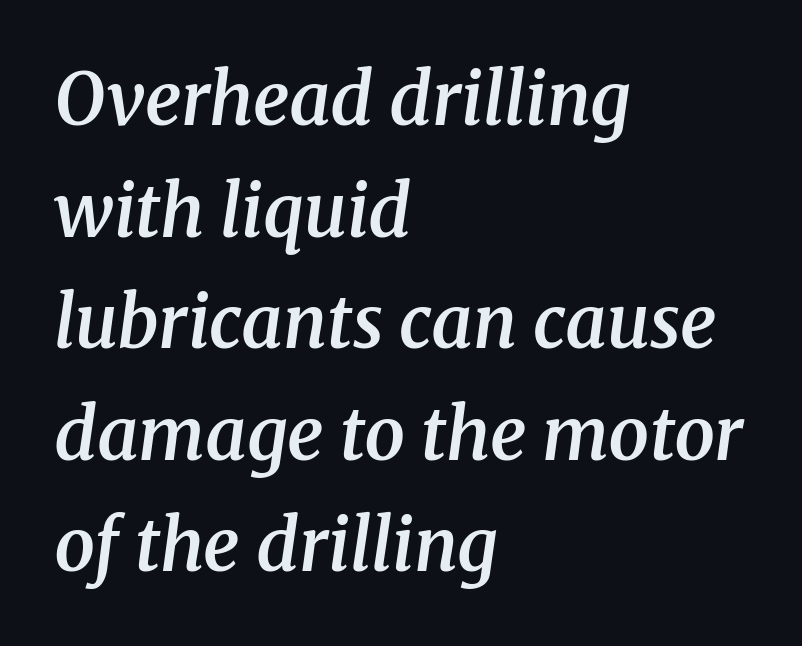
Q: Is the text bold? A: Semi-bold.
Q: Is the text italic (slanted)? A: Yes, it leans right by about 8 degrees.
Q: Is the typeface a serif or a sans-serif typeface? A: Serif.
Q: Is the text underlined? A: No.
Q: How is the paragraph aligned? A: Left-aligned.
Q: Is the spacing between letters normal or unusually wide? A: Normal.
Q: Is the spacing between lines tight, normal or loose? A: Normal.
Q: Width (condensed, normal, or wide)? A: Normal.
Q: Stroke contrast? A: Medium.
Q: x-height? A: Medium.
Q: Monospaced? A: No.
